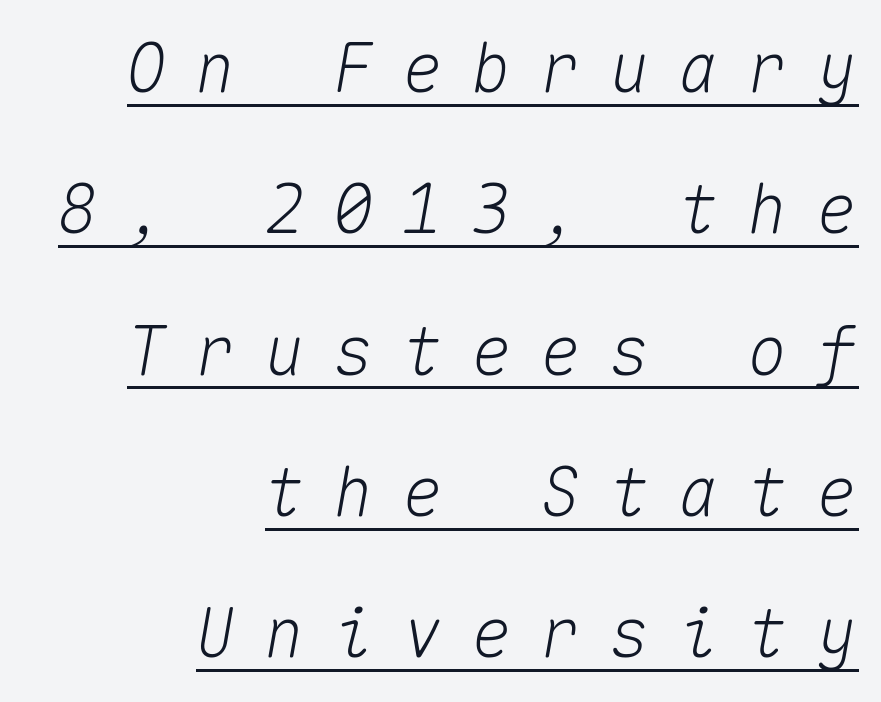
{"italic": "yes", "lean": "right", "slant_degrees": 10, "width": "normal", "stroke_contrast": "medium", "x_height": "medium", "monospaced": "yes", "underline": "yes", "align": "right", "line_spacing": "loose", "line_spacing_ratio": 2.11, "letter_spacing": "wide", "letter_spacing_em": 0.43, "glyph_px": 67}
